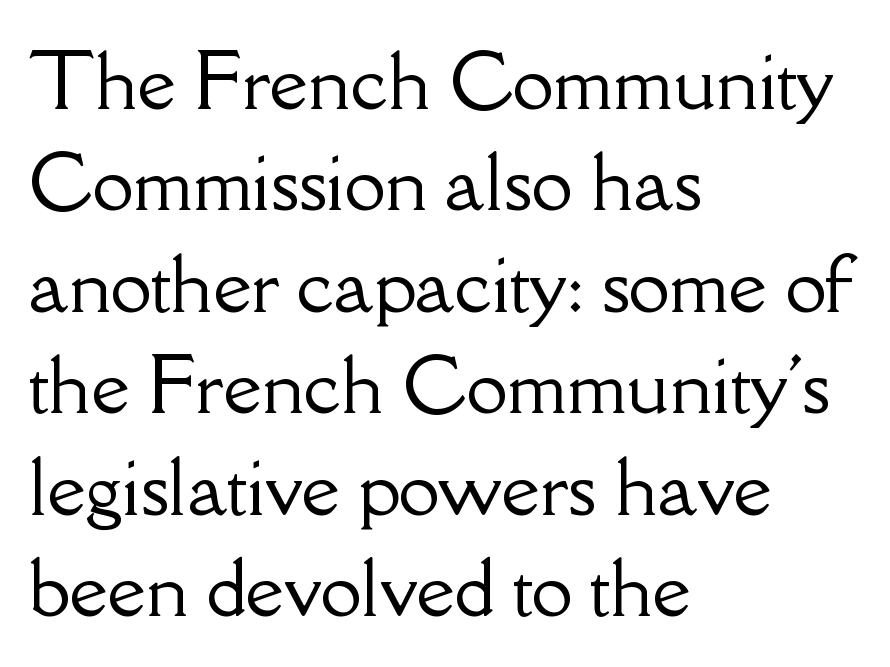
The image shows 74 px serif type, upright; set left-aligned, normal line spacing (1.37x), normal letter spacing, not underlined; low stroke contrast and a small x-height.
